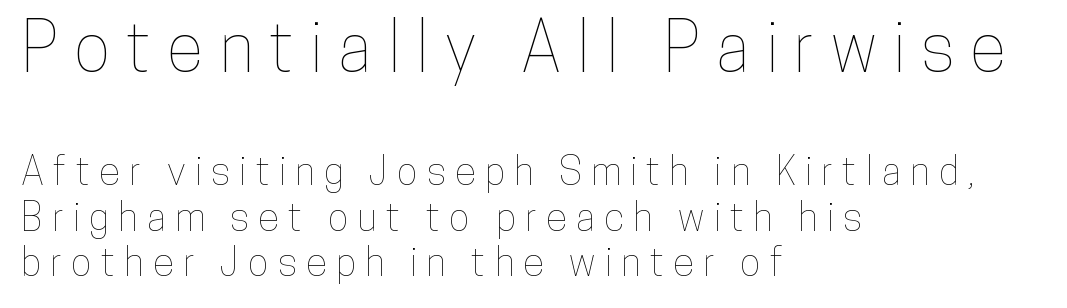
{"italic": "no", "width": "condensed", "stroke_contrast": "low", "x_height": "medium", "monospaced": "no", "underline": "no", "align": "left", "line_spacing_ratio": 1.17, "letter_spacing": "wide", "letter_spacing_em": 0.24, "larger_block": "first", "size_ratio": 1.74, "glyph_px": 68}
